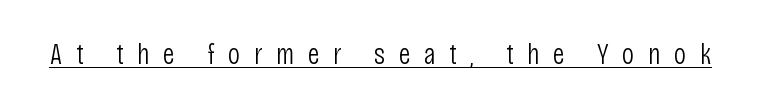
{"serif": "no", "italic": "no", "bold": "no", "weight": "light", "width": "condensed", "stroke_contrast": "low", "x_height": "large", "monospaced": "no", "underline": "yes", "letter_spacing": "wide", "letter_spacing_em": 0.45, "glyph_px": 30}
